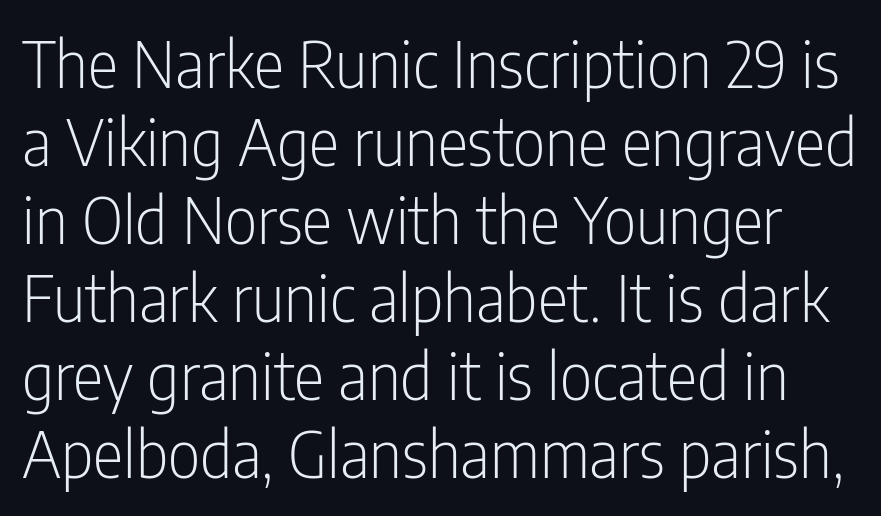
It's the straight-up-and-down kind of type. Stem width sits at or under what a default text font uses. Note: no serifs on the glyphs. Students, note that the glyphs here touch the page at normal intervals.
